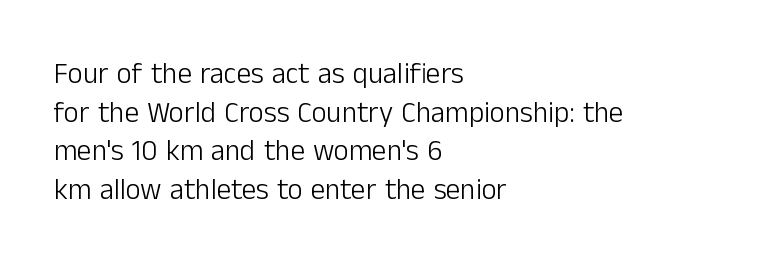
Q: Is the text bold? A: No.
Q: Is the text italic (slanted)? A: No, it is upright.
Q: Is the typeface a serif or a sans-serif typeface? A: Sans-serif.
Q: Is the text underlined? A: No.
Q: How is the paragraph aligned? A: Left-aligned.
Q: Is the spacing between letters normal or unusually wide? A: Normal.
Q: Is the spacing between lines tight, normal or loose? A: Normal.
Q: Width (condensed, normal, or wide)? A: Normal.
Q: Stroke contrast? A: Low.
Q: x-height? A: Medium.
Q: Monospaced? A: No.
